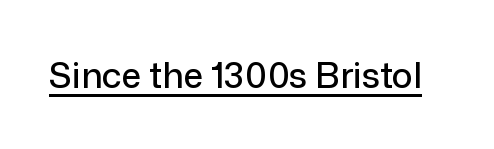
{"serif": "no", "italic": "no", "width": "normal", "stroke_contrast": "low", "x_height": "medium", "monospaced": "no", "underline": "yes", "letter_spacing": "normal", "letter_spacing_em": 0.0, "glyph_px": 35}
